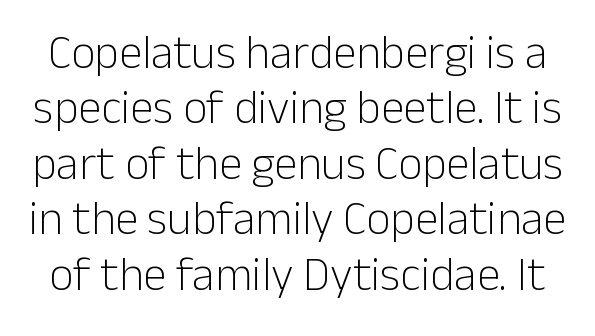
Rule under the text: the space is simply empty. Classification — sans serif. You could call the tracking neutral — neither tight nor loose. Unlike italic type, these characters show no tilt at all. These lines are rendered in a variable-pitch font. Compared with a typical body face, this is equally light or lighter still.
